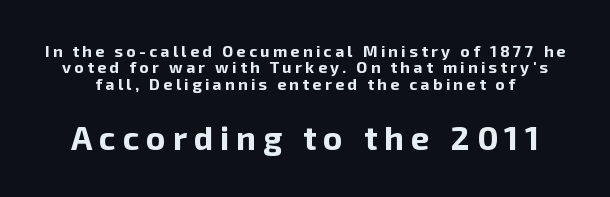
The sample has been set heavy, in full bold. These lines huddle together more closely than default settings would place them. Serif or sans? Sans — the stroke terminals are bare. These lines are rendered in a variable-pitch font. The lettering holds an erect, upright posture throughout.
